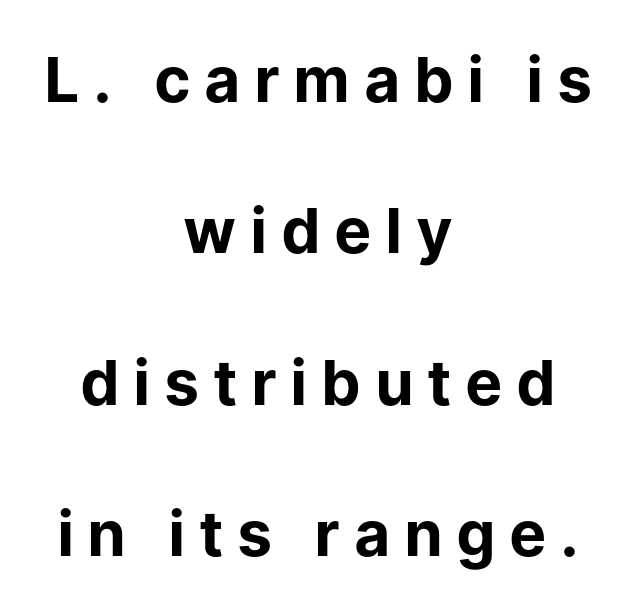
{"serif": "no", "italic": "no", "bold": "yes", "weight": "bold", "width": "normal", "stroke_contrast": "low", "x_height": "medium", "monospaced": "no", "underline": "no", "align": "center", "line_spacing": "loose", "line_spacing_ratio": 2.44, "letter_spacing": "wide", "letter_spacing_em": 0.25, "glyph_px": 62}
